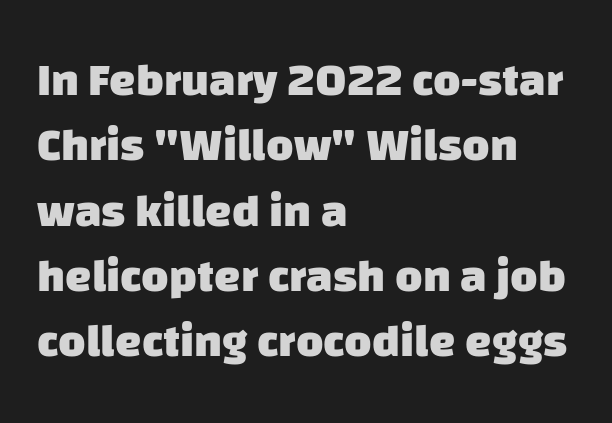
Q: Is the text bold? A: Yes.
Q: Is the typeface a serif or a sans-serif typeface? A: Sans-serif.
Q: Is the text underlined? A: No.
Q: How is the paragraph aligned? A: Left-aligned.
Q: Is the spacing between letters normal or unusually wide? A: Normal.
Q: Is the spacing between lines tight, normal or loose? A: Normal.
Q: Width (condensed, normal, or wide)? A: Normal.
Q: Stroke contrast? A: Low.
Q: x-height? A: Large.
Q: Monospaced? A: No.
